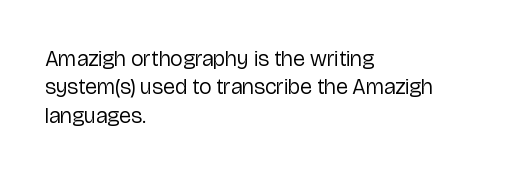
Rule under the text: the space is simply empty. Honestly, the letter spacing is just normal — you wouldn't notice it. The font's upright variant was chosen for this text. The strokes are not fattened; the text isn't bold. Layout note: lines flush left. The designer left line spacing at the default.
